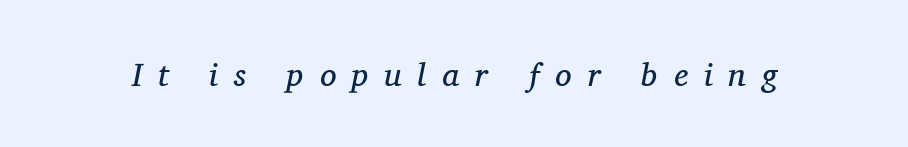
The image shows 33 px regular-weight serif type, italic (leaning right); set unusually wide letter spacing (+0.48 em), not underlined; medium stroke contrast and a medium x-height.
